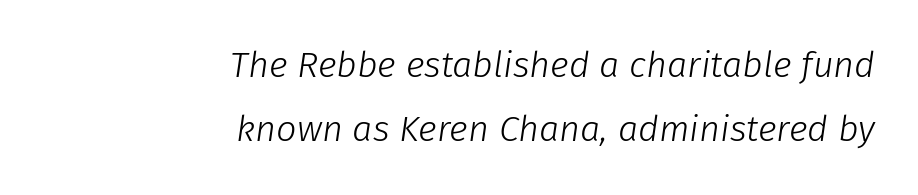
The image shows 36 px light type, italic (leaning right); set right-aligned, line spacing 1.79x, normal letter spacing, not underlined; low stroke contrast and a medium x-height.
